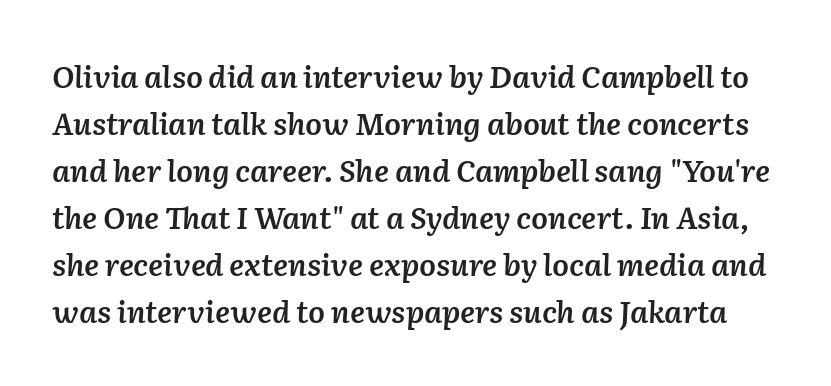
{"italic": "yes", "lean": "right", "slant_degrees": 2, "bold": "semi", "weight": "semibold", "width": "normal", "stroke_contrast": "low", "x_height": "medium", "monospaced": "no", "underline": "no", "line_spacing": "normal", "line_spacing_ratio": 1.57, "letter_spacing": "normal", "letter_spacing_em": 0.0, "glyph_px": 30}
